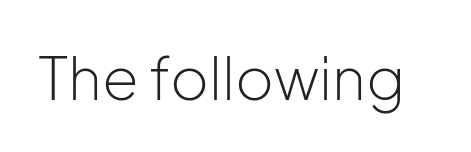
Q: Is the text bold? A: No.
Q: Is the text italic (slanted)? A: No, it is upright.
Q: Is the typeface a serif or a sans-serif typeface? A: Sans-serif.
Q: Is the text underlined? A: No.
Q: Is the spacing between letters normal or unusually wide? A: Normal.
Q: Width (condensed, normal, or wide)? A: Normal.
Q: Stroke contrast? A: Low.
Q: x-height? A: Medium.
Q: Monospaced? A: No.
